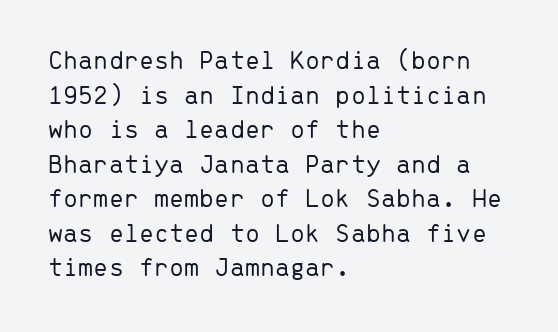
Q: Is the text bold? A: No.
Q: Is the text italic (slanted)? A: No, it is upright.
Q: Is the text underlined? A: No.
Q: How is the paragraph aligned? A: Left-aligned.
Q: Is the spacing between letters normal or unusually wide? A: Normal.
Q: Is the spacing between lines tight, normal or loose? A: Normal.
